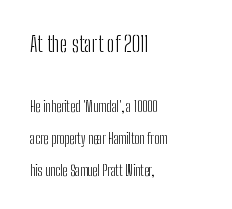
In this sample the first text group is rendered at the bigger scale. This block would shrink considerably if given ordinary leading; it's expanded now. When letters stand straight like this, we call the style roman or upright. Words float on clear page, feet unadorned.
